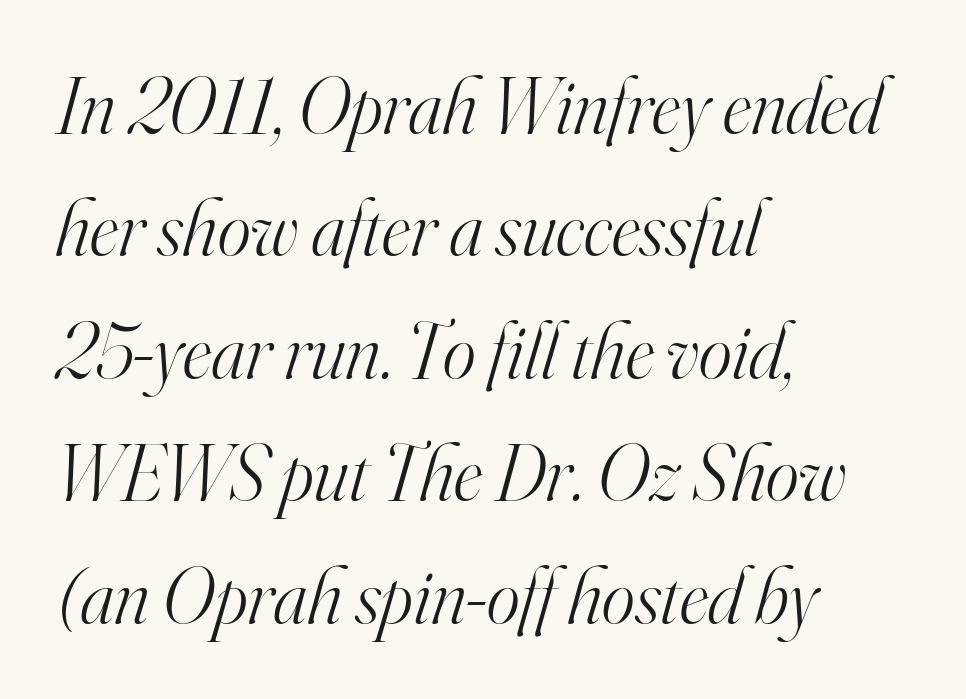
Q: Is the text bold? A: No.
Q: Is the text italic (slanted)? A: Yes, it leans right by about 16 degrees.
Q: Is the typeface a serif or a sans-serif typeface? A: Serif.
Q: Is the text underlined? A: No.
Q: How is the paragraph aligned? A: Left-aligned.
Q: Is the spacing between letters normal or unusually wide? A: Normal.
Q: Is the spacing between lines tight, normal or loose? A: Normal.
Q: Width (condensed, normal, or wide)? A: Normal.
Q: Stroke contrast? A: High.
Q: x-height? A: Small.
Q: Monospaced? A: No.
